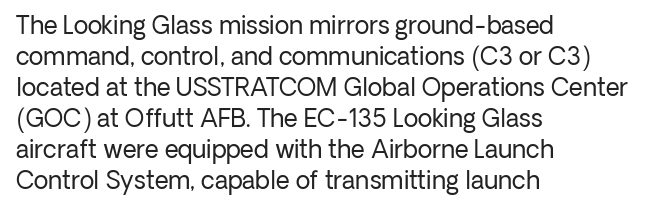
{"italic": "no", "bold": "no", "underline": "no", "align": "left", "line_spacing": "normal", "line_spacing_ratio": 1.29, "letter_spacing": "normal", "letter_spacing_em": 0.0, "glyph_px": 24}
